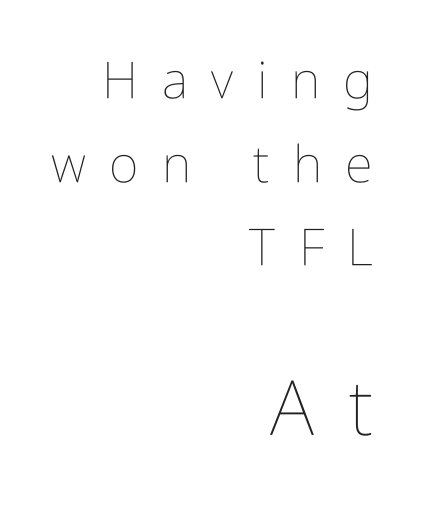
The letters advance in unequal steps, a hallmark of proportional type. Type size steps up from the first block to the second. The line texture is sparse and dotted thanks to wide tracking. Visually the block forms a straight wall on the right and a jagged coastline on the left. A typesetter would call this leading conventional body-copy spacing. This is not heavy type; no bold has been used.
